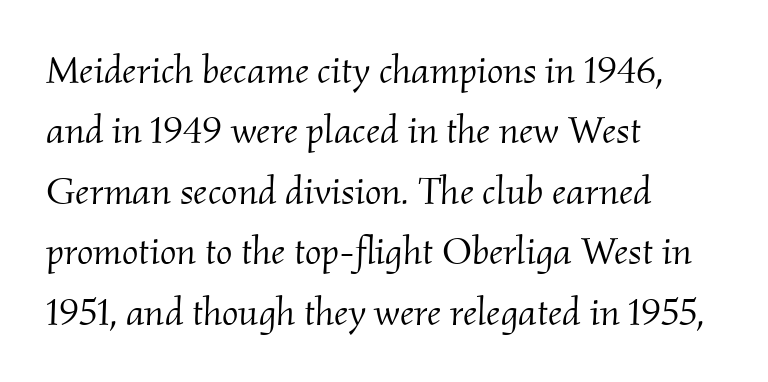
Q: Is the text bold? A: No.
Q: Is the text italic (slanted)? A: Yes, it leans right by about 2 degrees.
Q: Is the typeface a serif or a sans-serif typeface? A: Serif.
Q: Is the text underlined? A: No.
Q: How is the paragraph aligned? A: Left-aligned.
Q: Is the spacing between letters normal or unusually wide? A: Normal.
Q: Is the spacing between lines tight, normal or loose? A: Normal.
Q: Width (condensed, normal, or wide)? A: Normal.
Q: Stroke contrast? A: Medium.
Q: x-height? A: Small.
Q: Monospaced? A: No.
